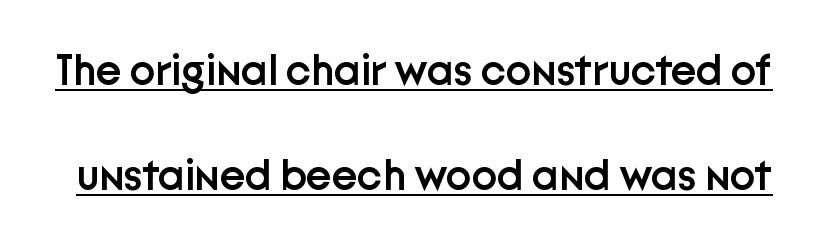
Are there feet on the stems? There aren't — it's a sans. Typesetter's note: demi weight, one step under bold. The letters advance in unequal steps, a hallmark of proportional type. The glyphs are accompanied by a horizontal stroke just below them.
